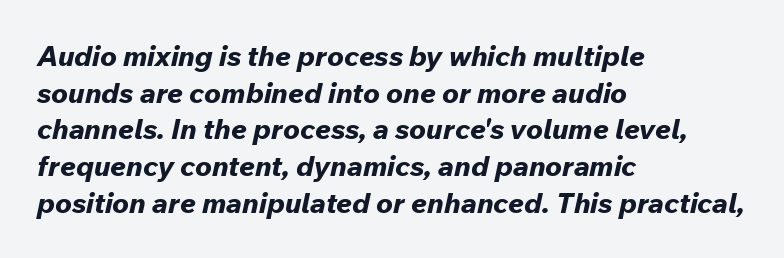
Letter spacing: default. Evenly set lines give the paragraph a standard silhouette. Nobody drew a line under any word here. The strokes are fattened all the way to bold.
